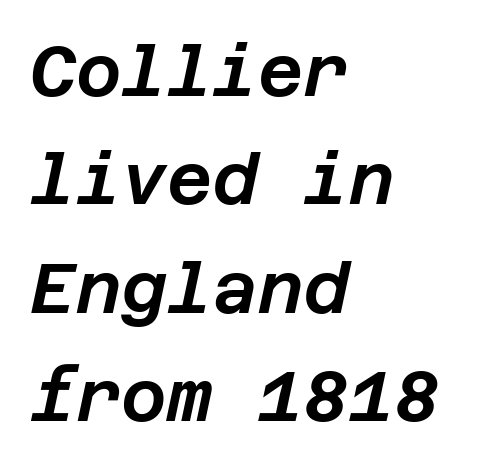
{"italic": "yes", "lean": "right", "slant_degrees": 12, "width": "normal", "stroke_contrast": "low", "x_height": "large", "underline": "no", "align": "left", "line_spacing": "normal", "line_spacing_ratio": 1.55, "letter_spacing": "normal", "letter_spacing_em": 0.0, "glyph_px": 70}
